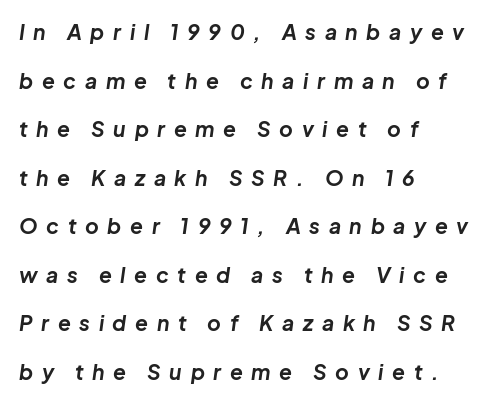
Q: Is the text bold? A: Yes.
Q: Is the text italic (slanted)? A: Yes, it leans right by about 8 degrees.
Q: Is the text underlined? A: No.
Q: How is the paragraph aligned? A: Left-aligned.
Q: Is the spacing between letters normal or unusually wide? A: Unusually wide.
Q: Is the spacing between lines tight, normal or loose? A: Loose.
